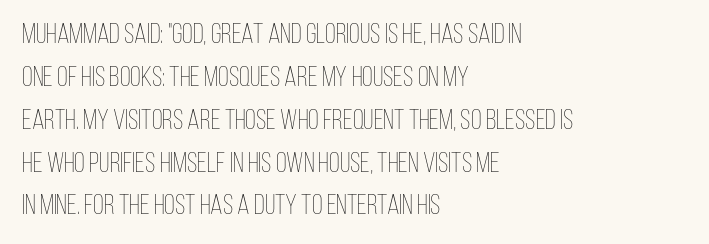
Each row of text sits above clean, open space. Standard letterfit; no display-style spreading of the glyphs. Unlike italic type, these characters show no tilt at all. Ink coverage per letter is moderate at most. The passage is arranged the way most books set body copy — flush left. The rendering uses natural spacing where letterforms have individual widths.
